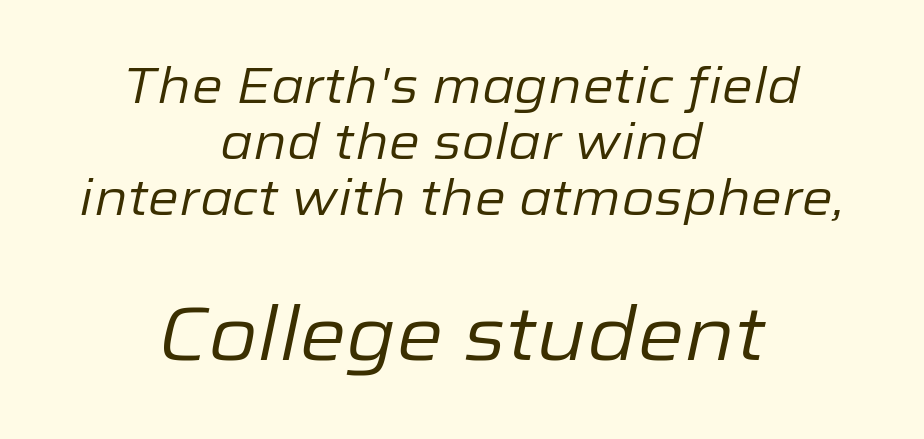
Tightly led — the rows are bunched. The following chunk of copy outweighs the initial chunk in type size. Style check: oblique. The foot of each line stays bare and open.
